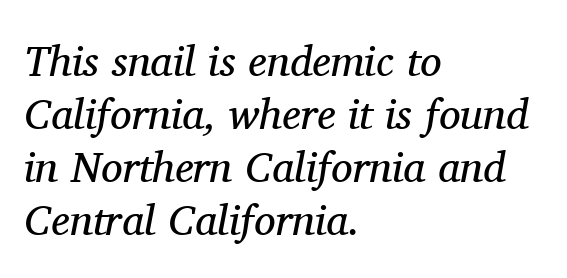
The image shows 43 px regular-weight serif type, italic (leaning right); set left-aligned, line spacing 1.23x, normal letter spacing, not underlined; medium stroke contrast and a medium x-height.
